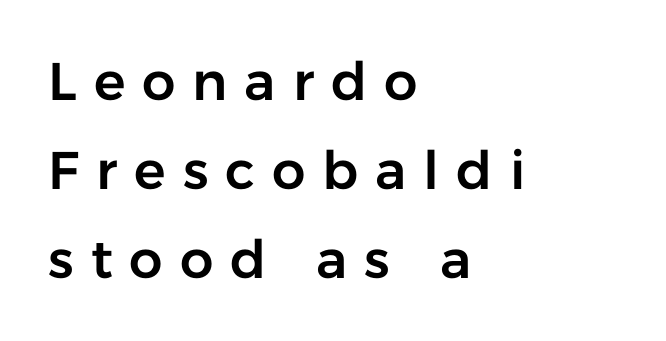
The image shows 53 px sans-serif type, upright; set left-aligned, normal line spacing (1.68x), unusually wide letter spacing (+0.32 em), not underlined; low stroke contrast and a medium x-height.
